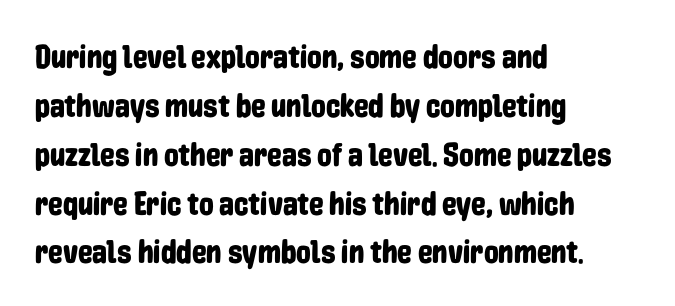
{"serif": "no", "italic": "no", "width": "condensed", "stroke_contrast": "low", "x_height": "medium", "monospaced": "no", "underline": "no", "align": "left", "line_spacing": "normal", "line_spacing_ratio": 1.48, "letter_spacing": "normal", "letter_spacing_em": 0.0, "glyph_px": 33}
